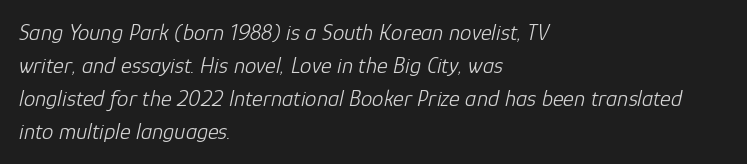
Q: Is the text bold? A: No.
Q: Is the text italic (slanted)? A: Yes, it leans right by about 12 degrees.
Q: Is the text underlined? A: No.
Q: How is the paragraph aligned? A: Left-aligned.
Q: Is the spacing between letters normal or unusually wide? A: Normal.
Q: Is the spacing between lines tight, normal or loose? A: Normal.
